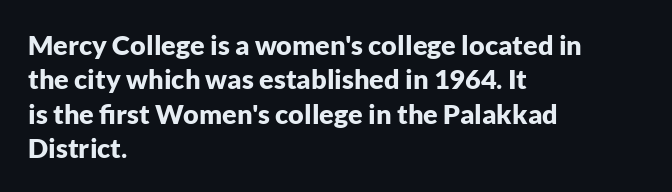
A typesetter would mark this as roman, not italic. Does the copy run flush right? No — it runs flush left. These words are printed bold, with thick strokes throughout. Successive baselines arrive at the customary interval. Caption: standard tracking, unaltered.
